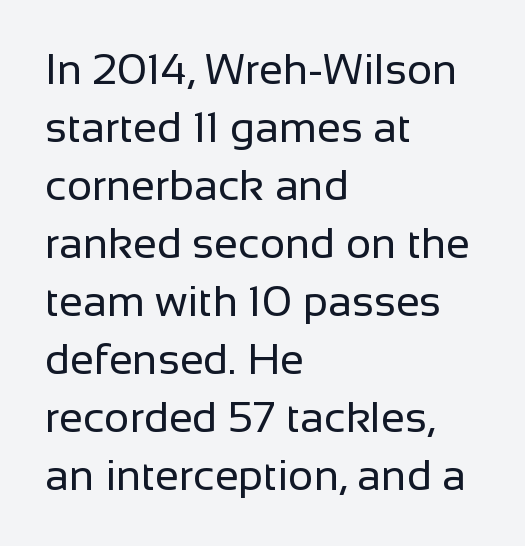
Q: Is the text bold? A: No.
Q: Is the text italic (slanted)? A: No, it is upright.
Q: Is the typeface a serif or a sans-serif typeface? A: Sans-serif.
Q: Is the text underlined? A: No.
Q: How is the paragraph aligned? A: Left-aligned.
Q: Is the spacing between letters normal or unusually wide? A: Normal.
Q: Is the spacing between lines tight, normal or loose? A: Normal.
Q: Width (condensed, normal, or wide)? A: Normal.
Q: Stroke contrast? A: Low.
Q: x-height? A: Medium.
Q: Monospaced? A: No.
